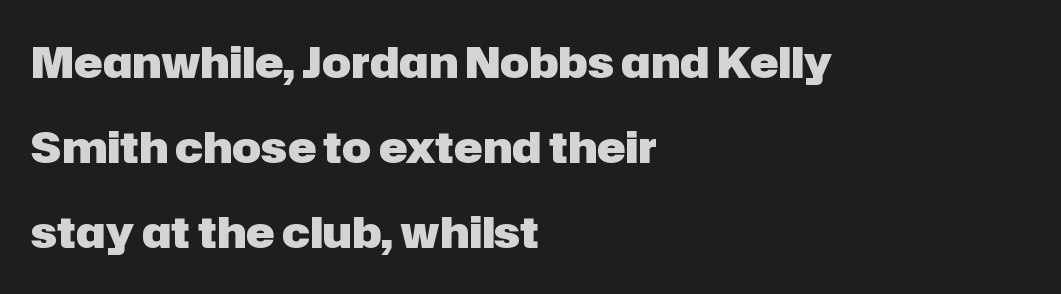
Q: Is the text bold? A: Yes.
Q: Is the text italic (slanted)? A: No, it is upright.
Q: Is the typeface a serif or a sans-serif typeface? A: Sans-serif.
Q: Is the text underlined? A: No.
Q: How is the paragraph aligned? A: Left-aligned.
Q: Is the spacing between letters normal or unusually wide? A: Normal.
Q: Is the spacing between lines tight, normal or loose? A: Loose.
Q: Width (condensed, normal, or wide)? A: Normal.
Q: Stroke contrast? A: Low.
Q: x-height? A: Medium.
Q: Monospaced? A: No.
